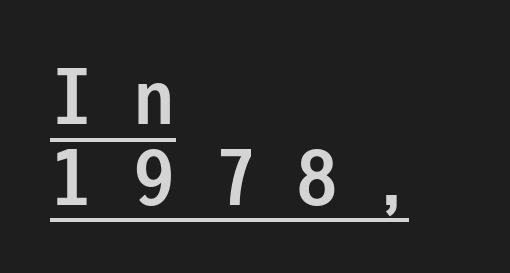
{"serif": "no", "italic": "no", "bold": "semi", "weight": "semibold", "width": "normal", "stroke_contrast": "low", "x_height": "medium", "underline": "yes", "align": "left", "line_spacing": "tight", "line_spacing_ratio": 1.01, "letter_spacing": "wide", "letter_spacing_em": 0.47, "glyph_px": 80}
